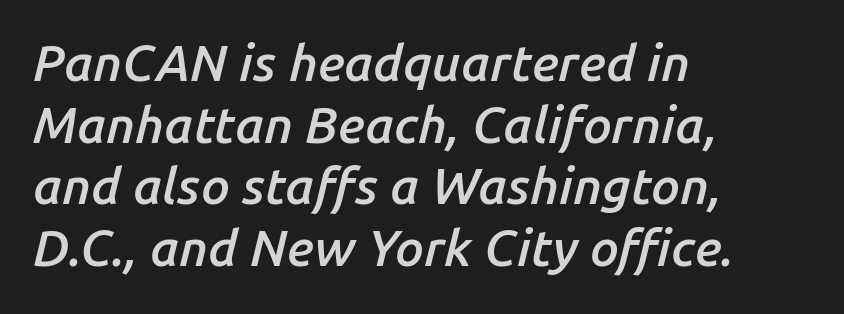
The image shows 51 px semibold type, italic (leaning right); set left-aligned, line spacing 1.21x, normal letter spacing, not underlined; low stroke contrast and a medium x-height.
